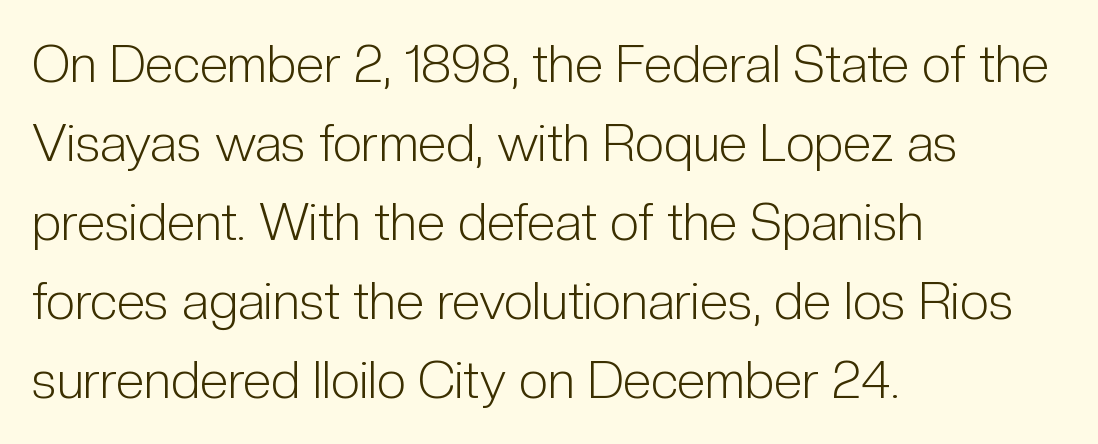
Q: Is the text bold? A: No.
Q: Is the text italic (slanted)? A: No, it is upright.
Q: Is the typeface a serif or a sans-serif typeface? A: Sans-serif.
Q: Is the text underlined? A: No.
Q: How is the paragraph aligned? A: Left-aligned.
Q: Is the spacing between letters normal or unusually wide? A: Normal.
Q: Is the spacing between lines tight, normal or loose? A: Normal.
Q: Width (condensed, normal, or wide)? A: Condensed.
Q: Stroke contrast? A: Low.
Q: x-height? A: Medium.
Q: Monospaced? A: No.
